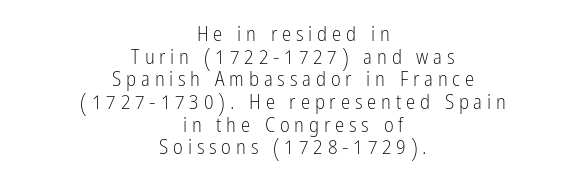
Q: Is the text bold? A: No.
Q: Is the text italic (slanted)? A: No, it is upright.
Q: Is the text underlined? A: No.
Q: How is the paragraph aligned? A: Centered.
Q: Is the spacing between letters normal or unusually wide? A: Unusually wide.
Q: Is the spacing between lines tight, normal or loose? A: Tight.
